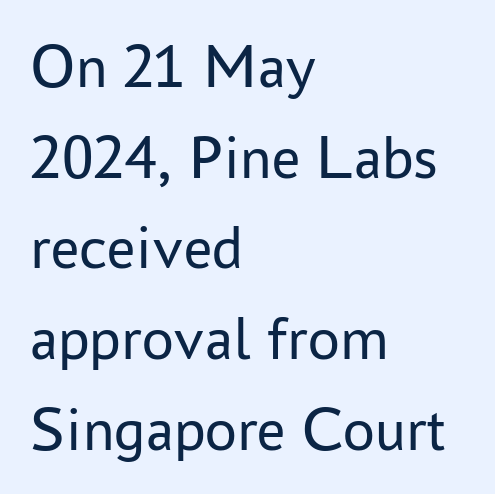
Q: Is the text bold? A: No.
Q: Is the text italic (slanted)? A: No, it is upright.
Q: Is the typeface a serif or a sans-serif typeface? A: Sans-serif.
Q: Is the text underlined? A: No.
Q: How is the paragraph aligned? A: Left-aligned.
Q: Is the spacing between letters normal or unusually wide? A: Normal.
Q: Is the spacing between lines tight, normal or loose? A: Normal.
Q: Width (condensed, normal, or wide)? A: Normal.
Q: Stroke contrast? A: Low.
Q: x-height? A: Medium.
Q: Monospaced? A: No.
